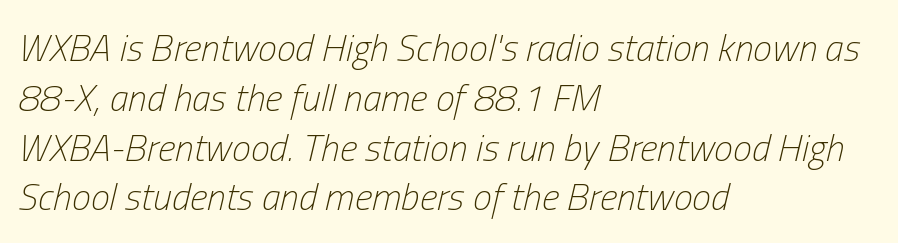
The image shows 38 px light, condensed type, italic (leaning right); set left-aligned, normal line spacing (1.31x), normal letter spacing, not underlined; low stroke contrast and a medium x-height.
